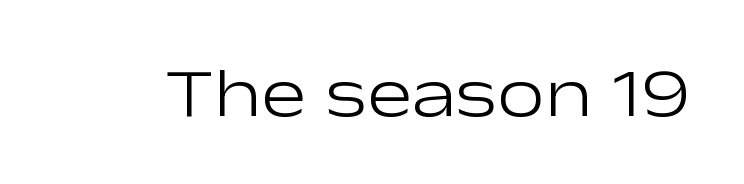
The image shows 68 px light, wide sans-serif type, upright; set normal letter spacing, not underlined; low stroke contrast and a medium x-height.
